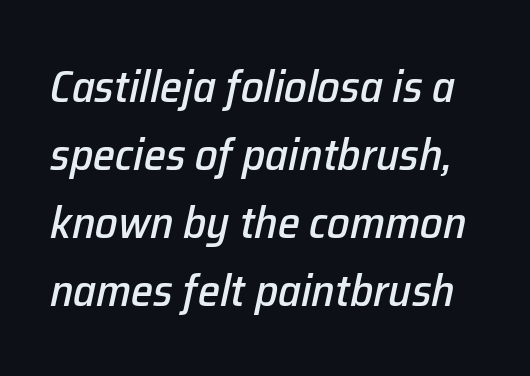
Q: Is the text italic (slanted)? A: Yes, it leans right by about 12 degrees.
Q: Is the text underlined? A: No.
Q: Is the spacing between letters normal or unusually wide? A: Normal.
Q: Is the spacing between lines tight, normal or loose? A: Normal.
Q: Width (condensed, normal, or wide)? A: Normal.
Q: Stroke contrast? A: Low.
Q: x-height? A: Medium.
Q: Monospaced? A: No.
